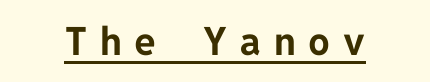
The image shows 39 px bold sans-serif type, upright; set unusually wide letter spacing (+0.33 em), underlined; low stroke contrast and a medium x-height.
